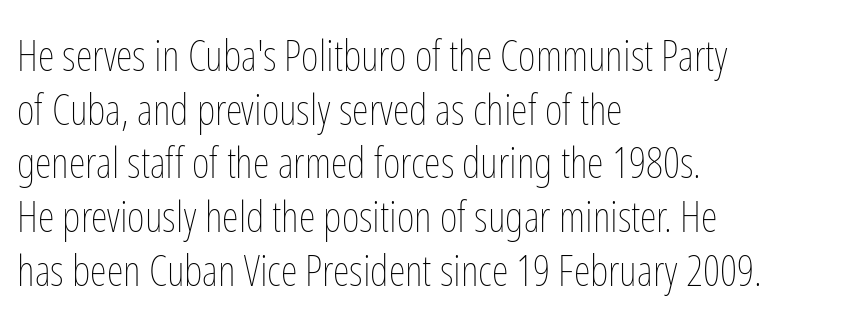
The image shows 43 px thin, condensed type, upright; set left-aligned, normal line spacing (1.25x), normal letter spacing, not underlined; low stroke contrast and a medium x-height.
